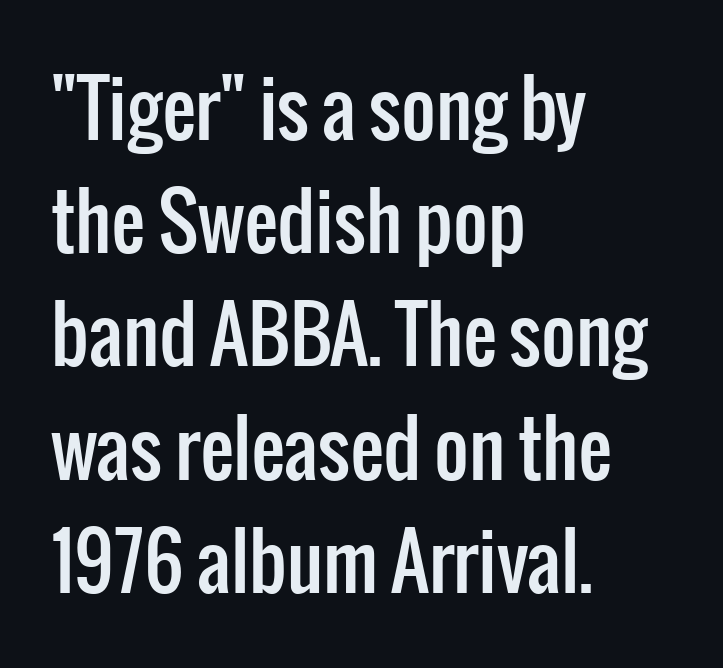
Q: Is the text italic (slanted)? A: No, it is upright.
Q: Is the typeface a serif or a sans-serif typeface? A: Sans-serif.
Q: Is the text underlined? A: No.
Q: How is the paragraph aligned? A: Left-aligned.
Q: Is the spacing between letters normal or unusually wide? A: Normal.
Q: Is the spacing between lines tight, normal or loose? A: Normal.
Q: Width (condensed, normal, or wide)? A: Condensed.
Q: Stroke contrast? A: Low.
Q: x-height? A: Medium.
Q: Monospaced? A: No.
